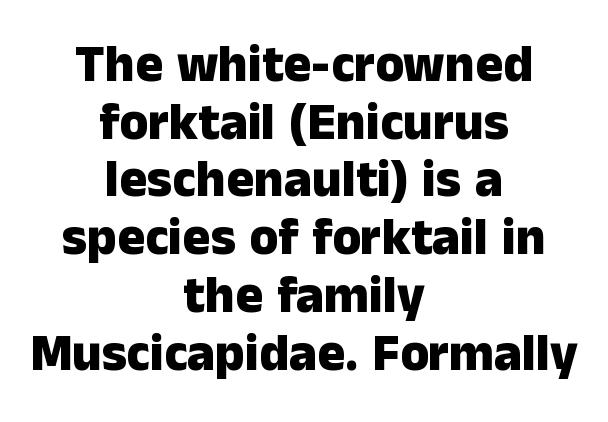
{"serif": "no", "italic": "no", "bold": "yes", "weight": "heavy", "width": "normal", "stroke_contrast": "low", "x_height": "medium", "monospaced": "no", "underline": "no", "align": "center", "line_spacing": "tight", "line_spacing_ratio": 1.11, "letter_spacing": "normal", "letter_spacing_em": 0.0, "glyph_px": 52}
